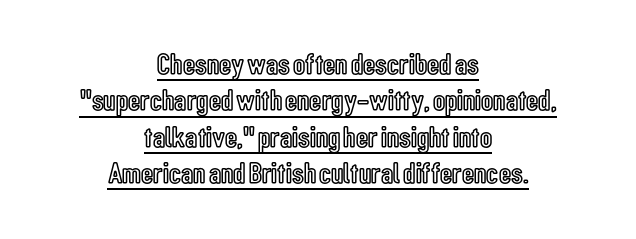
{"italic": "no", "width": "condensed", "x_height": "medium", "monospaced": "no", "underline": "yes", "align": "center", "line_spacing_ratio": 1.21, "letter_spacing": "normal", "letter_spacing_em": 0.0, "glyph_px": 30}
